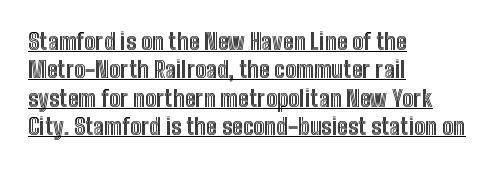
{"italic": "no", "underline": "yes", "align": "left", "line_spacing": "normal", "line_spacing_ratio": 1.29, "letter_spacing": "normal", "letter_spacing_em": 0.0, "glyph_px": 22}
